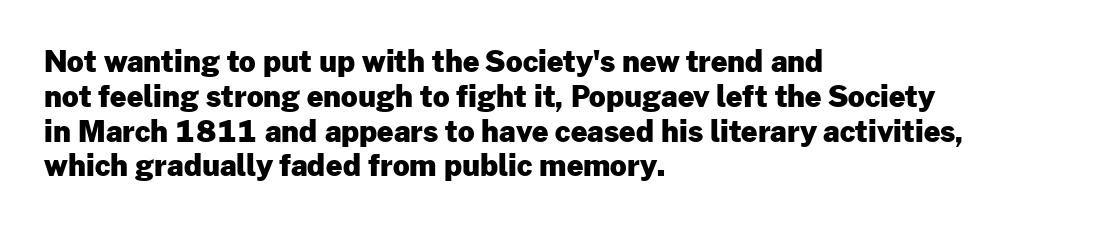
A clean baseline with only descenders dipping below it. Letter spacing: default. Is this a sans? Yes — the strokes have no serifs. Typesetter's note: full bold, strokes at maximum text heaviness. The lettering holds an erect, upright posture throughout. Looks like regular typesetting: each glyph gets only the width it needs.
